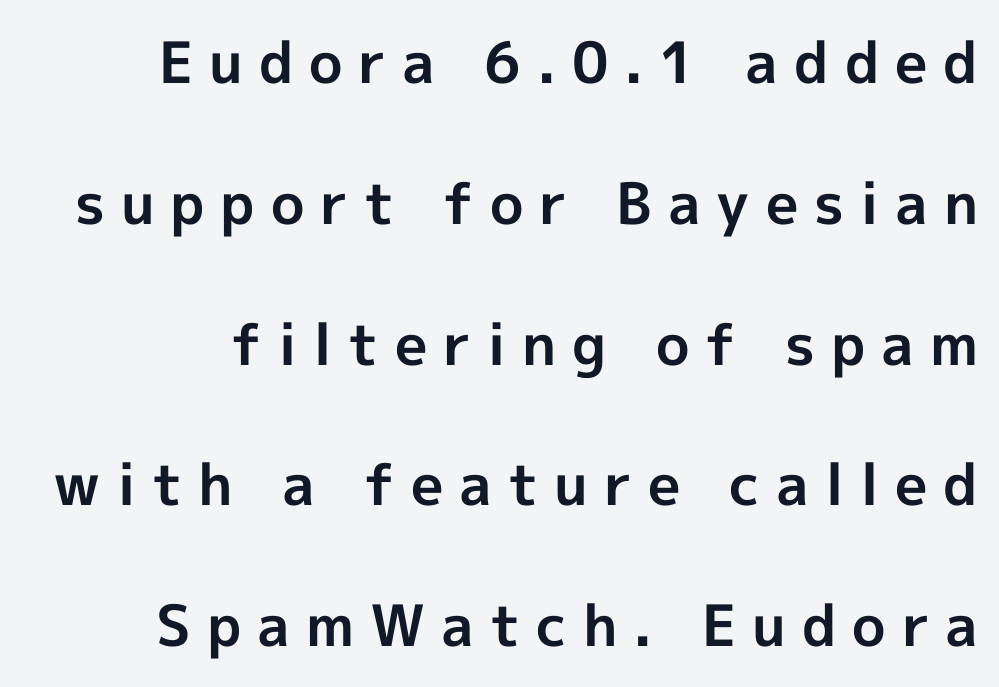
Q: Is the text bold? A: Yes.
Q: Is the text italic (slanted)? A: No, it is upright.
Q: Is the typeface a serif or a sans-serif typeface? A: Sans-serif.
Q: Is the text underlined? A: No.
Q: Is the spacing between letters normal or unusually wide? A: Unusually wide.
Q: Is the spacing between lines tight, normal or loose? A: Loose.
Q: Width (condensed, normal, or wide)? A: Normal.
Q: x-height? A: Medium.
Q: Monospaced? A: No.
